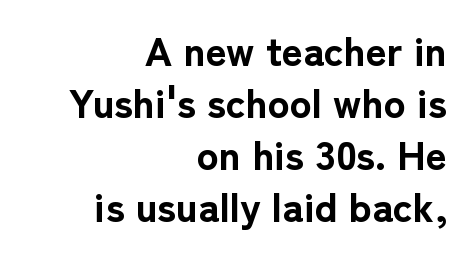
{"serif": "no", "italic": "no", "bold": "yes", "weight": "bold", "width": "normal", "stroke_contrast": "low", "x_height": "medium", "monospaced": "no", "underline": "no", "align": "right", "line_spacing": "normal", "line_spacing_ratio": 1.27, "letter_spacing": "normal", "letter_spacing_em": 0.0, "glyph_px": 41}
